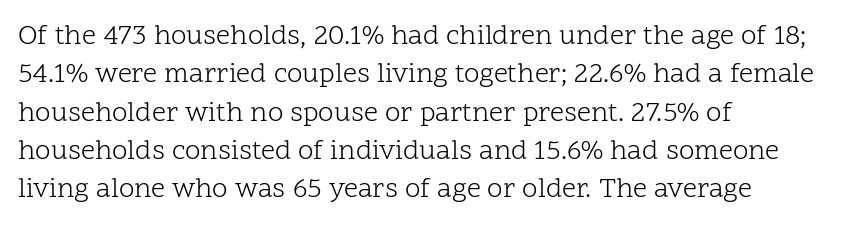
Q: Is the text bold? A: No.
Q: Is the text italic (slanted)? A: No, it is upright.
Q: Is the typeface a serif or a sans-serif typeface? A: Serif.
Q: Is the text underlined? A: No.
Q: How is the paragraph aligned? A: Left-aligned.
Q: Is the spacing between letters normal or unusually wide? A: Normal.
Q: Is the spacing between lines tight, normal or loose? A: Normal.
Q: Width (condensed, normal, or wide)? A: Normal.
Q: Stroke contrast? A: Low.
Q: x-height? A: Medium.
Q: Monospaced? A: No.
